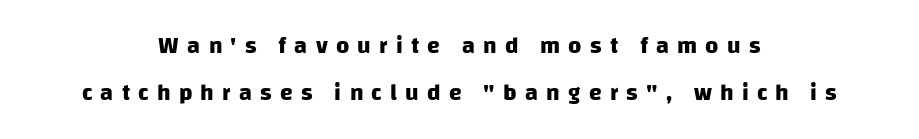
{"bold": "yes", "underline": "no", "align": "center", "line_spacing": "loose", "line_spacing_ratio": 2.03, "letter_spacing": "wide", "letter_spacing_em": 0.36, "glyph_px": 23}
